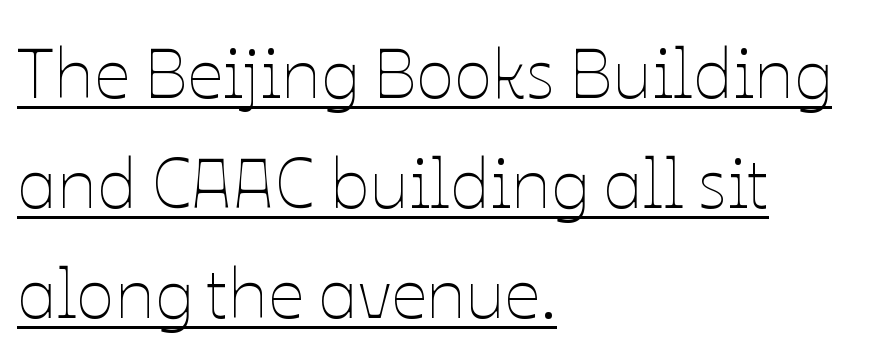
The rendered words wear a rule along their underside. Designer's note — italics off, roman on. The ragged edge is on the right, which tells us the setting is flush left. Think of a printed novel: that variable character pitch is what you see here. Weight: in the light-to-regular range.
